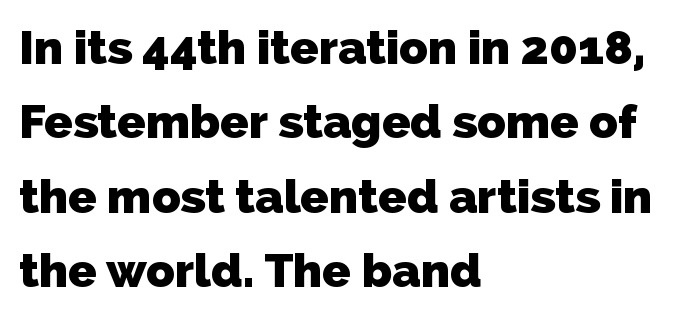
Q: Is the text bold? A: Yes.
Q: Is the typeface a serif or a sans-serif typeface? A: Sans-serif.
Q: Is the text underlined? A: No.
Q: How is the paragraph aligned? A: Left-aligned.
Q: Is the spacing between letters normal or unusually wide? A: Normal.
Q: Is the spacing between lines tight, normal or loose? A: Normal.
Q: Width (condensed, normal, or wide)? A: Normal.
Q: Stroke contrast? A: Low.
Q: x-height? A: Medium.
Q: Monospaced? A: No.
